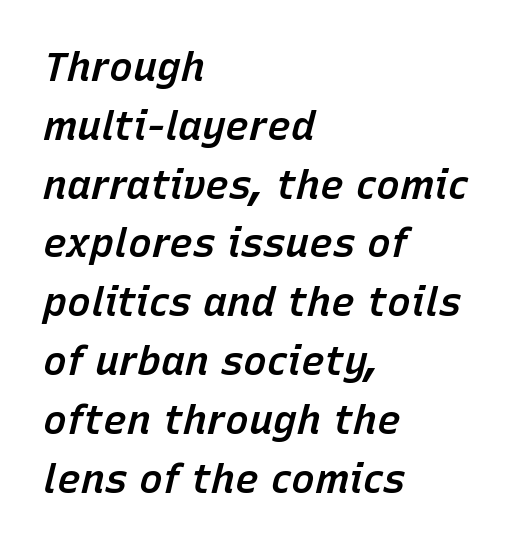
The image shows 40 px semibold type, italic (leaning right); set left-aligned, normal line spacing (1.47x), normal letter spacing, not underlined; low stroke contrast and a medium x-height.
